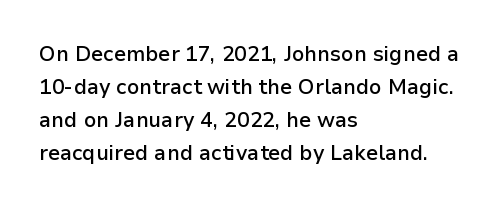
You could call the tracking neutral — neither tight nor loose. Which margin do the lines hug? The left one — the right edge is uneven. Regarding leading, the lines here are spaced in the standard way. Does the weight exceed regular? Yes, but only to semibold. The glyphs are unaccompanied by any horizontal stroke below them.
